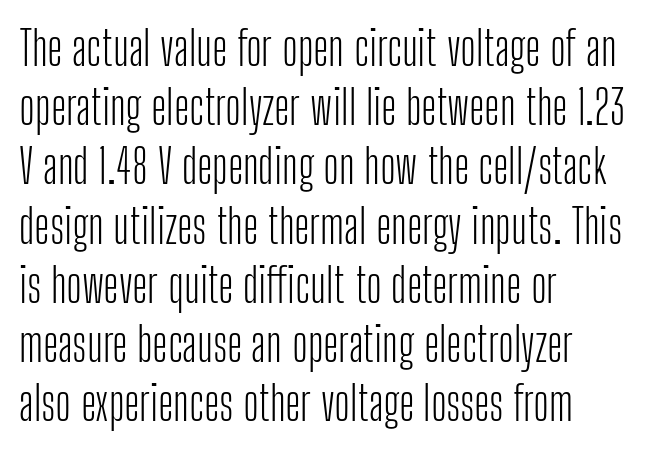
Q: Is the text bold? A: No.
Q: Is the text italic (slanted)? A: No, it is upright.
Q: Is the typeface a serif or a sans-serif typeface? A: Sans-serif.
Q: Is the text underlined? A: No.
Q: How is the paragraph aligned? A: Left-aligned.
Q: Is the spacing between letters normal or unusually wide? A: Normal.
Q: Is the spacing between lines tight, normal or loose? A: Normal.
Q: Width (condensed, normal, or wide)? A: Condensed.
Q: Stroke contrast? A: Low.
Q: x-height? A: Medium.
Q: Monospaced? A: No.
